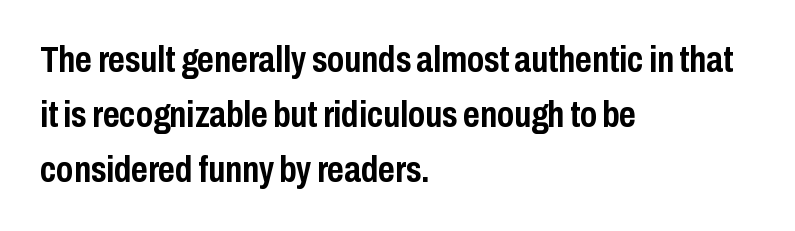
Q: Is the text bold? A: Yes.
Q: Is the text italic (slanted)? A: No, it is upright.
Q: Is the typeface a serif or a sans-serif typeface? A: Sans-serif.
Q: Is the text underlined? A: No.
Q: How is the paragraph aligned? A: Left-aligned.
Q: Is the spacing between letters normal or unusually wide? A: Normal.
Q: Is the spacing between lines tight, normal or loose? A: Normal.
Q: Width (condensed, normal, or wide)? A: Condensed.
Q: Stroke contrast? A: Low.
Q: x-height? A: Medium.
Q: Monospaced? A: No.
